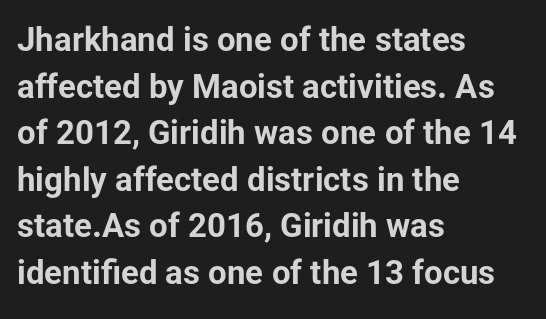
The image shows 33 px bold sans-serif type, upright; set left-aligned, normal line spacing (1.41x), normal letter spacing, not underlined; low stroke contrast and a medium x-height.
